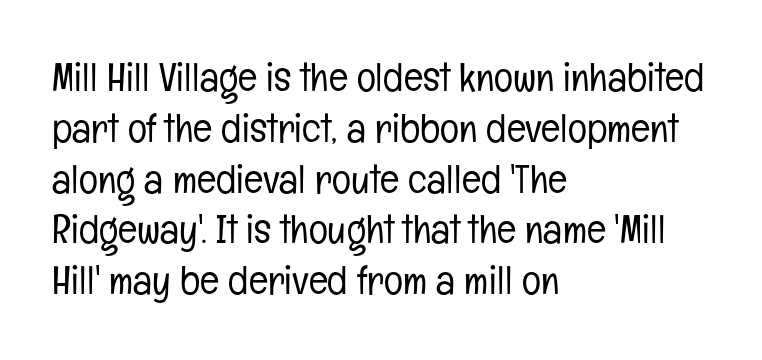
Q: Is the text bold? A: No.
Q: Is the text italic (slanted)? A: No, it is upright.
Q: Is the typeface a serif or a sans-serif typeface? A: Sans-serif.
Q: Is the text underlined? A: No.
Q: How is the paragraph aligned? A: Left-aligned.
Q: Is the spacing between letters normal or unusually wide? A: Normal.
Q: Is the spacing between lines tight, normal or loose? A: Normal.
Q: Width (condensed, normal, or wide)? A: Condensed.
Q: Stroke contrast? A: Low.
Q: x-height? A: Medium.
Q: Monospaced? A: No.
